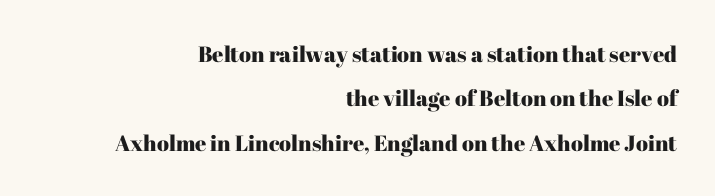
{"italic": "no", "underline": "no", "align": "right", "line_spacing": "loose", "line_spacing_ratio": 2.02, "letter_spacing": "normal", "letter_spacing_em": 0.0, "glyph_px": 22}
